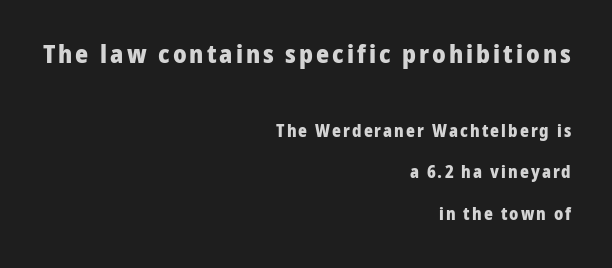
The image shows 25 px bold type, upright; set right-aligned, loose line spacing (2.44x), not underlined; the first (top) block is 1.47x larger.
